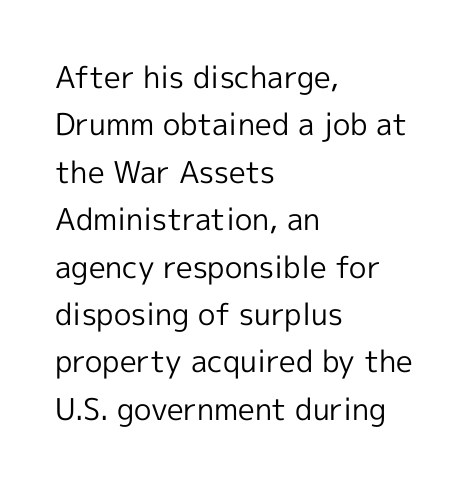
A clean baseline with only descenders dipping below it. Is this a fixed-width face? No — the glyphs have proportional, varying widths. These lines stack with their left ends in a neat column. The vertical gap from one line to the next is medium. In terms of letterspacing, this is plain default setting.
